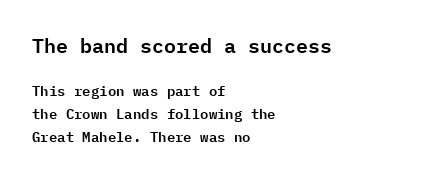
Has an underline been added? It has not. Typesetter's note — upper block bumped up in size, lower block left smaller. Line beginnings align vertically; line endings do not. Baseline-to-baseline distance is the conventional proportion of letter height. Characters remain perfectly vertical along every line.
